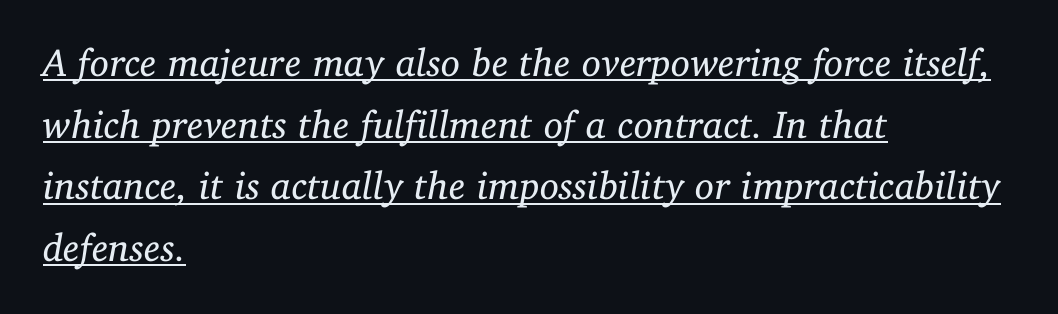
Baseline-to-baseline distance is the conventional proportion of letter height. Honestly, the letter spacing is just normal — you wouldn't notice it. The type family on display is of the serif kind. The passage shown is typed in a proportional face where columns would drift. The lines are quadded left. Italic: yes, the glyphs are oblique.
